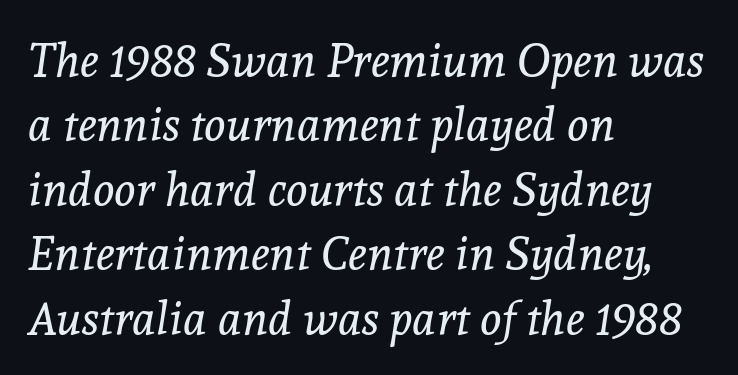
Q: Is the text bold? A: No.
Q: Is the text italic (slanted)? A: Yes, it leans right by about 8 degrees.
Q: Is the typeface a serif or a sans-serif typeface? A: Serif.
Q: Is the text underlined? A: No.
Q: How is the paragraph aligned? A: Left-aligned.
Q: Is the spacing between letters normal or unusually wide? A: Normal.
Q: Is the spacing between lines tight, normal or loose? A: Normal.
Q: Width (condensed, normal, or wide)? A: Normal.
Q: x-height? A: Medium.
Q: Monospaced? A: No.
